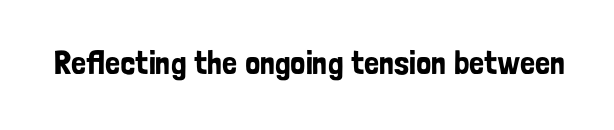
Q: Is the text italic (slanted)? A: No, it is upright.
Q: Is the typeface a serif or a sans-serif typeface? A: Sans-serif.
Q: Is the text underlined? A: No.
Q: Is the spacing between letters normal or unusually wide? A: Normal.
Q: Width (condensed, normal, or wide)? A: Condensed.
Q: Stroke contrast? A: Low.
Q: x-height? A: Medium.
Q: Monospaced? A: No.
